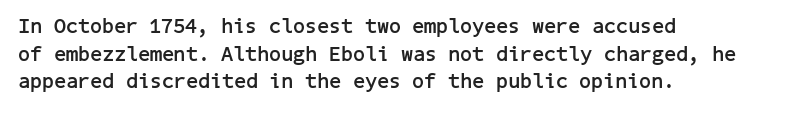
Q: Is the text bold? A: Yes.
Q: Is the text italic (slanted)? A: No, it is upright.
Q: Is the text underlined? A: No.
Q: How is the paragraph aligned? A: Left-aligned.
Q: Is the spacing between letters normal or unusually wide? A: Normal.
Q: Is the spacing between lines tight, normal or loose? A: Normal.
